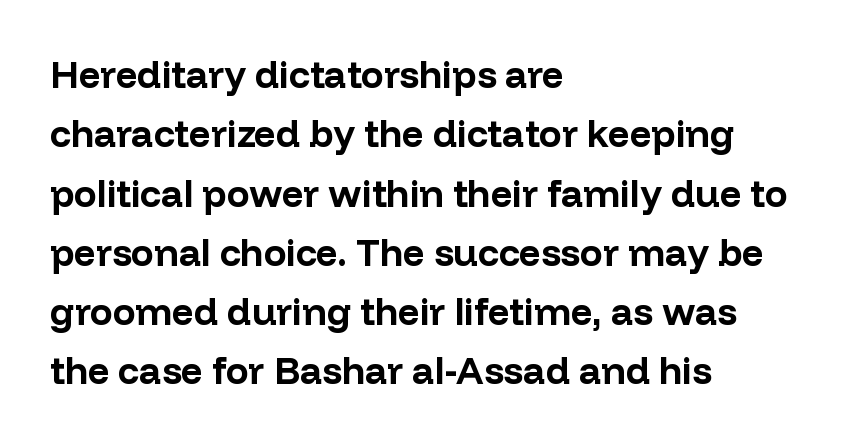
Q: Is the text bold? A: Yes.
Q: Is the text italic (slanted)? A: No, it is upright.
Q: Is the typeface a serif or a sans-serif typeface? A: Sans-serif.
Q: Is the text underlined? A: No.
Q: How is the paragraph aligned? A: Left-aligned.
Q: Is the spacing between letters normal or unusually wide? A: Normal.
Q: Is the spacing between lines tight, normal or loose? A: Normal.
Q: Width (condensed, normal, or wide)? A: Normal.
Q: Stroke contrast? A: Low.
Q: x-height? A: Medium.
Q: Monospaced? A: No.
